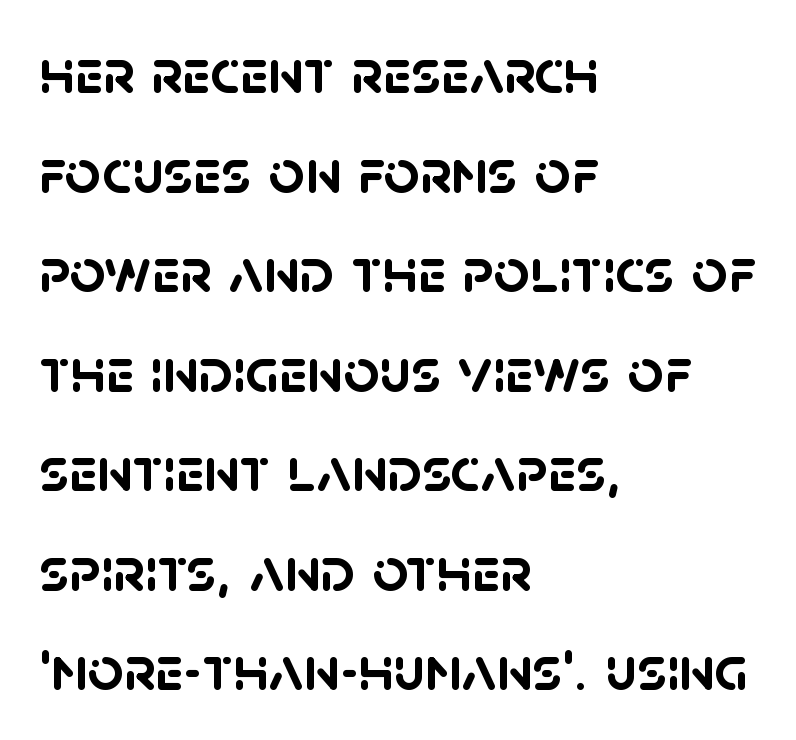
Q: Is the text bold? A: Yes.
Q: Is the typeface a serif or a sans-serif typeface? A: Sans-serif.
Q: Is the text underlined? A: No.
Q: How is the paragraph aligned? A: Left-aligned.
Q: Is the spacing between letters normal or unusually wide? A: Normal.
Q: Is the spacing between lines tight, normal or loose? A: Normal.
Q: Width (condensed, normal, or wide)? A: Normal.
Q: Stroke contrast? A: Low.
Q: x-height? A: Large.
Q: Monospaced? A: No.
